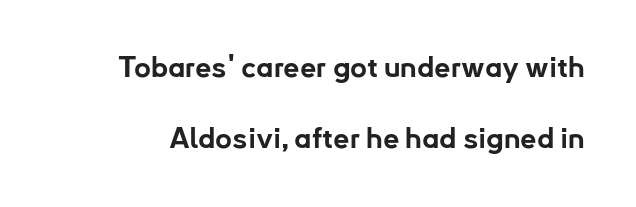
This sample has the flowing, uneven cadence of proportional lettering. Quick note: not italic, upright. Bold? Absolutely — the strokes are thick and heavy. The passage shown stacks its lines with a broad gap. In terms of letterform style, serifs are entirely absent.
